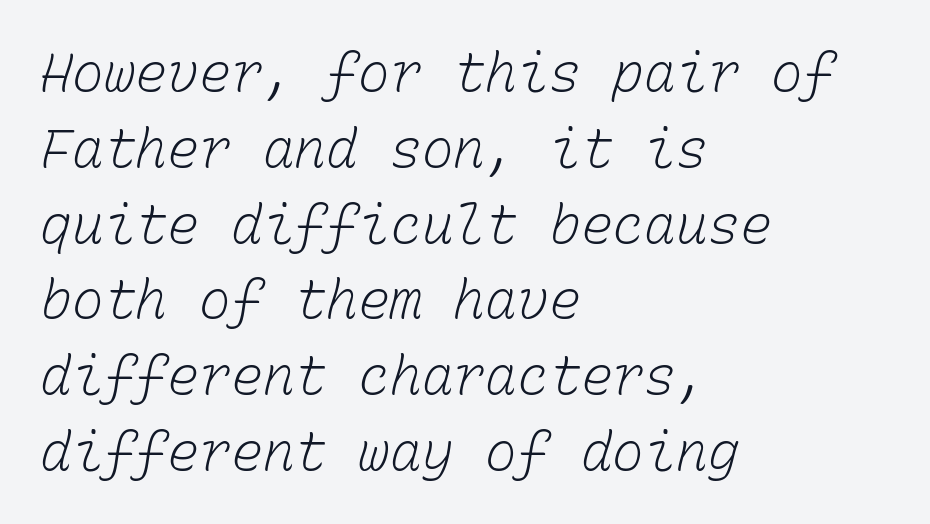
A typesetter would call this monospace, since all characters share one set width. Compared with a typical body face, this is equally light or lighter still. How would I describe the line gaps? Plain and ordinary. These lines are set flush left with a ragged right edge. Words float on clear page, feet unadorned. How are the letters spaced? Ordinarily, with no added tracking.
